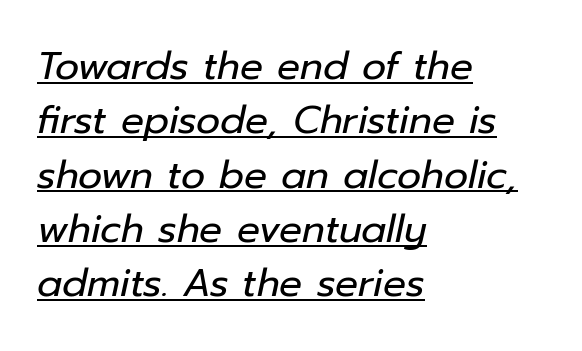
Stems and bowls with no extra thickness — not bold. This sample keeps an unexceptional amount of space between lines. This sample has the flowing, uneven cadence of proportional lettering. Notice how a bar underscores the lettering throughout. Every character sits at an angle, as italics do. Compared with a centered layout, this one pins lines to the left instead.
